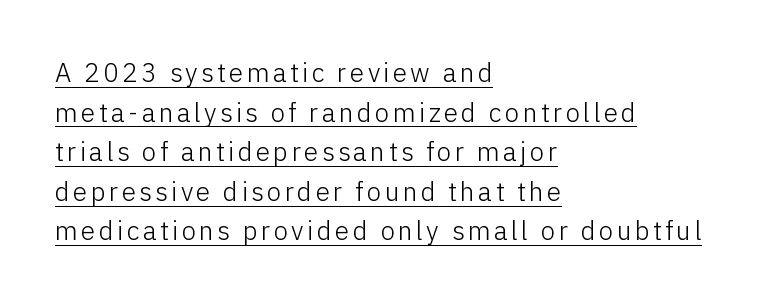
The image shows 26 px text type, upright; set left-aligned, normal line spacing (1.52x), underlined.
